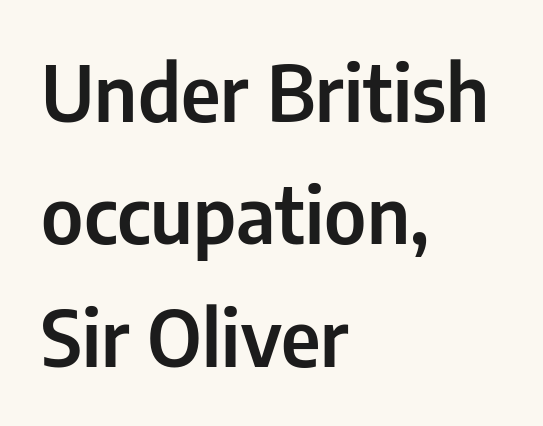
The image shows 78 px condensed sans-serif type, upright; set left-aligned, normal line spacing (1.57x), normal letter spacing, not underlined; low stroke contrast and a medium x-height.
